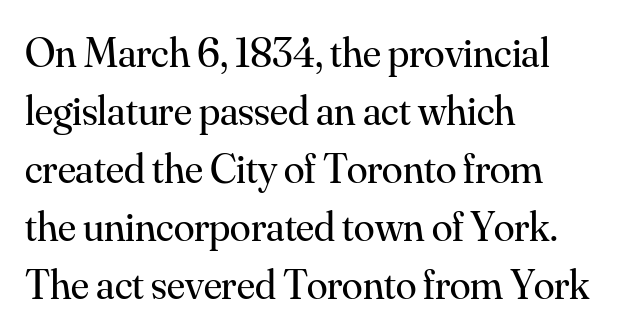
Q: Is the text bold? A: No.
Q: Is the text italic (slanted)? A: No, it is upright.
Q: Is the typeface a serif or a sans-serif typeface? A: Serif.
Q: Is the text underlined? A: No.
Q: How is the paragraph aligned? A: Left-aligned.
Q: Is the spacing between letters normal or unusually wide? A: Normal.
Q: Is the spacing between lines tight, normal or loose? A: Normal.
Q: Width (condensed, normal, or wide)? A: Normal.
Q: Stroke contrast? A: Medium.
Q: x-height? A: Small.
Q: Monospaced? A: No.
